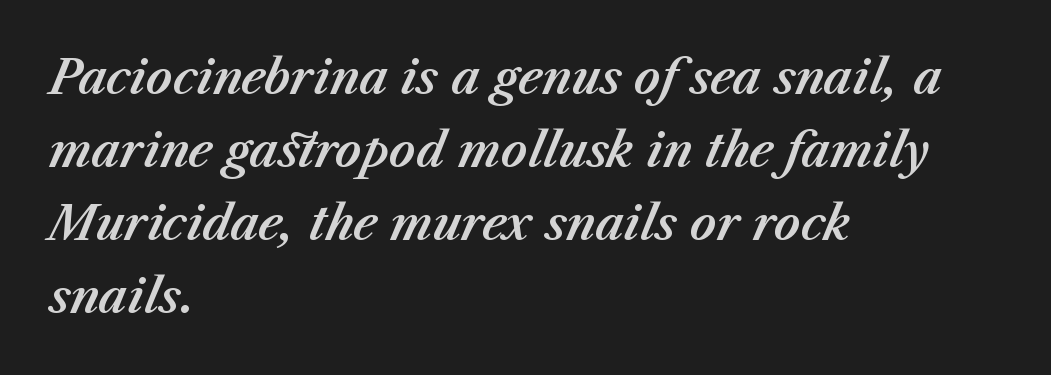
{"italic": "yes", "lean": "right", "slant_degrees": 23, "width": "normal", "stroke_contrast": "medium", "x_height": "medium", "monospaced": "no", "underline": "no", "align": "left", "line_spacing": "normal", "line_spacing_ratio": 1.59, "letter_spacing": "normal", "letter_spacing_em": 0.0, "glyph_px": 46}
